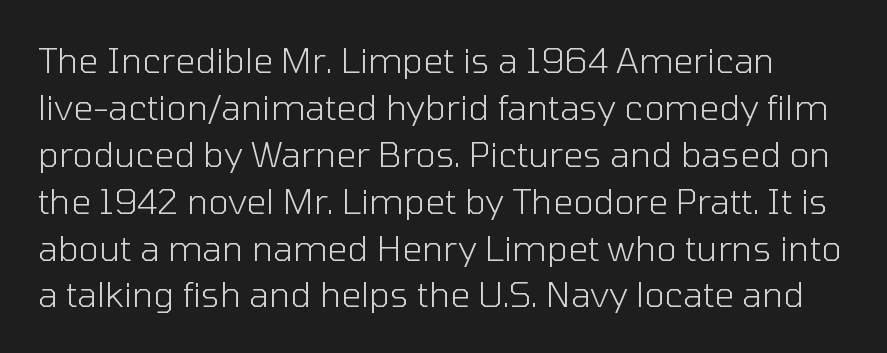
Letters rest on an invisible, unmarked baseline. One glance says typical: line gaps are just what's usual. The letters carry no serifs — their stems end cleanly without finishing strokes. Letter spacing: default.
